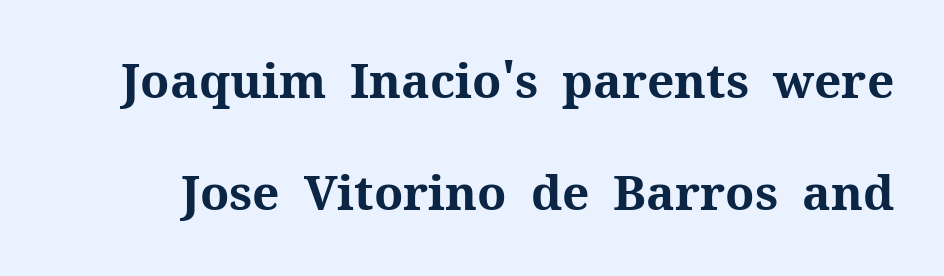
{"serif": "yes", "italic": "no", "bold": "yes", "weight": "bold", "width": "normal", "stroke_contrast": "medium", "x_height": "medium", "monospaced": "no", "underline": "no", "line_spacing": "loose", "line_spacing_ratio": 2.34, "letter_spacing": "normal", "letter_spacing_em": 0.0, "glyph_px": 48}
